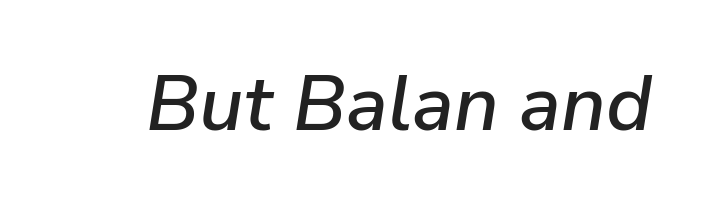
Q: Is the text italic (slanted)? A: Yes, it leans right by about 9 degrees.
Q: Is the text underlined? A: No.
Q: Is the spacing between letters normal or unusually wide? A: Normal.
Q: Width (condensed, normal, or wide)? A: Normal.
Q: Stroke contrast? A: Low.
Q: x-height? A: Medium.
Q: Monospaced? A: No.
